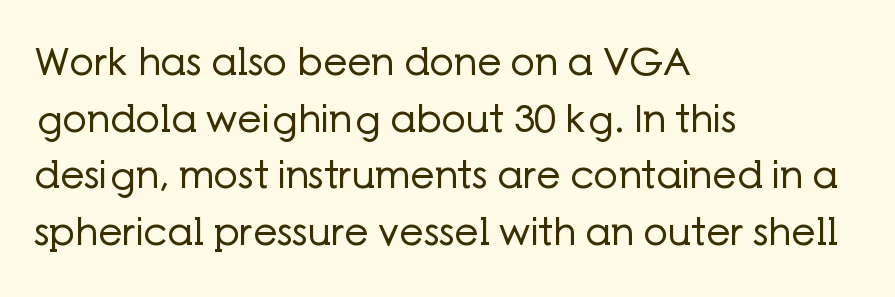
{"serif": "no", "italic": "no", "bold": "no", "weight": "regular", "width": "normal", "stroke_contrast": "low", "x_height": "medium", "monospaced": "no", "underline": "no", "align": "left", "line_spacing": "normal", "line_spacing_ratio": 1.49, "letter_spacing": "normal", "letter_spacing_em": 0.0, "glyph_px": 38}
